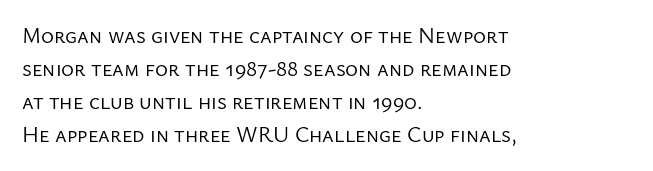
Q: Is the text bold? A: No.
Q: Is the text italic (slanted)? A: No, it is upright.
Q: Is the text underlined? A: No.
Q: How is the paragraph aligned? A: Left-aligned.
Q: Is the spacing between letters normal or unusually wide? A: Normal.
Q: Is the spacing between lines tight, normal or loose? A: Normal.
